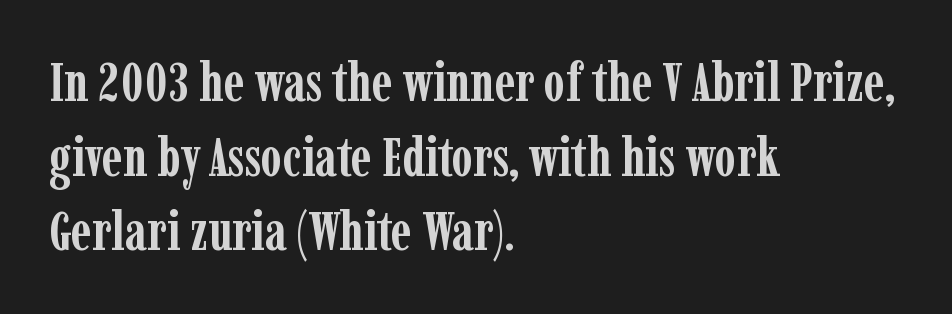
The image shows 54 px semibold, condensed serif type, upright; set left-aligned, normal line spacing (1.38x), normal letter spacing, not underlined; low stroke contrast and a medium x-height.
